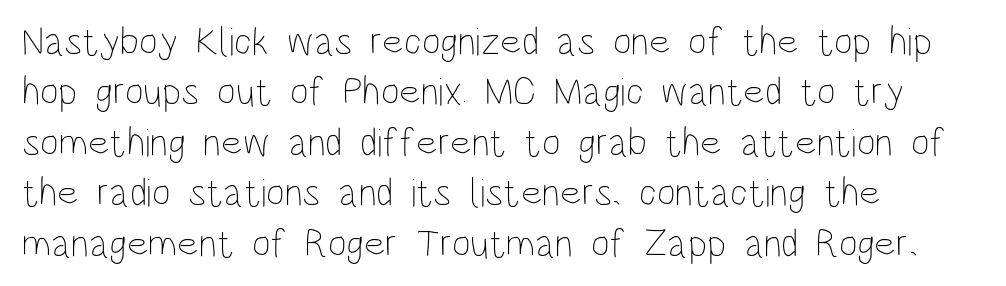
The rendering uses a moderate line-height, typical for paragraphs. These lines are set flush left with a ragged right edge. Nothing unusual about the tracking: characters are spaced as the font intends. The letters advance in unequal steps, a hallmark of proportional type. The foot of each line stays bare and open. The axis of the letterforms is exactly vertical.
